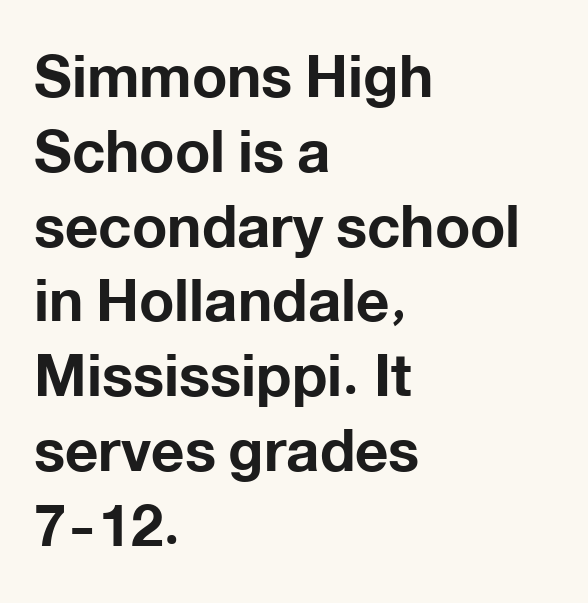
The image shows 58 px bold sans-serif type, upright; set left-aligned, normal line spacing (1.29x), normal letter spacing, not underlined; low stroke contrast and a medium x-height.
